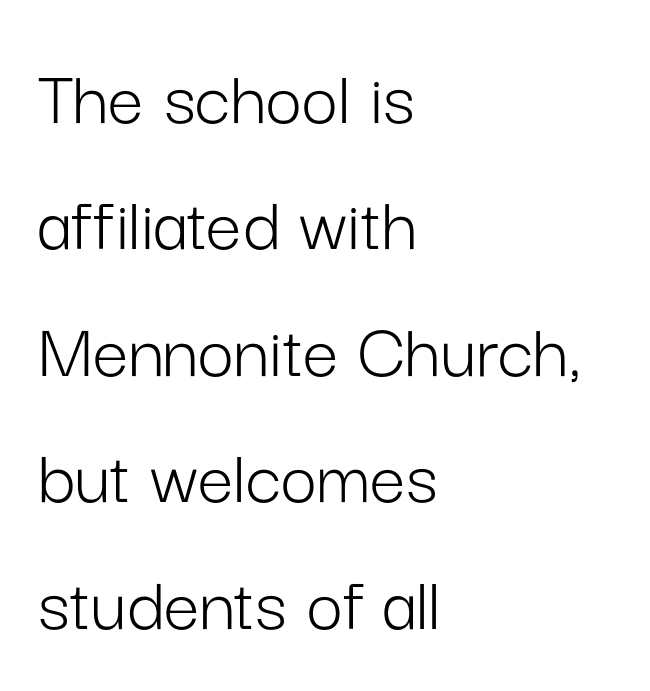
The image shows 80 px light sans-serif type, upright; set left-aligned, normal line spacing (1.58x), normal letter spacing, not underlined; low stroke contrast and a medium x-height.
